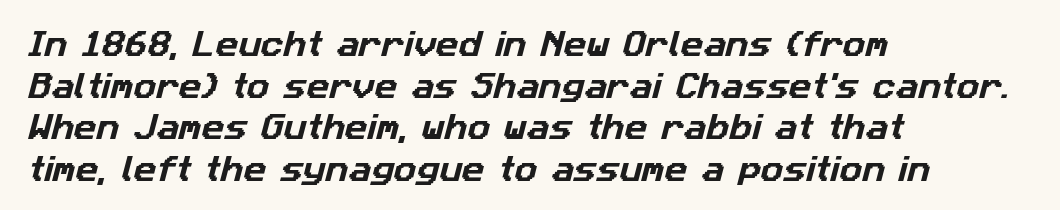
The image shows 28 px sans-serif type; set left-aligned, normal line spacing (1.49x), normal letter spacing, not underlined; low stroke contrast and a medium x-height.
